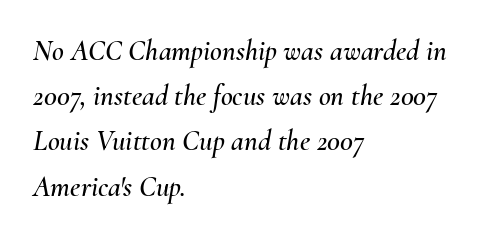
Q: Is the text italic (slanted)? A: Yes, it leans right by about 10 degrees.
Q: Is the text underlined? A: No.
Q: How is the paragraph aligned? A: Left-aligned.
Q: Is the spacing between letters normal or unusually wide? A: Normal.
Q: Is the spacing between lines tight, normal or loose? A: Normal.
Q: Width (condensed, normal, or wide)? A: Normal.
Q: Stroke contrast? A: Medium.
Q: x-height? A: Small.
Q: Monospaced? A: No.
